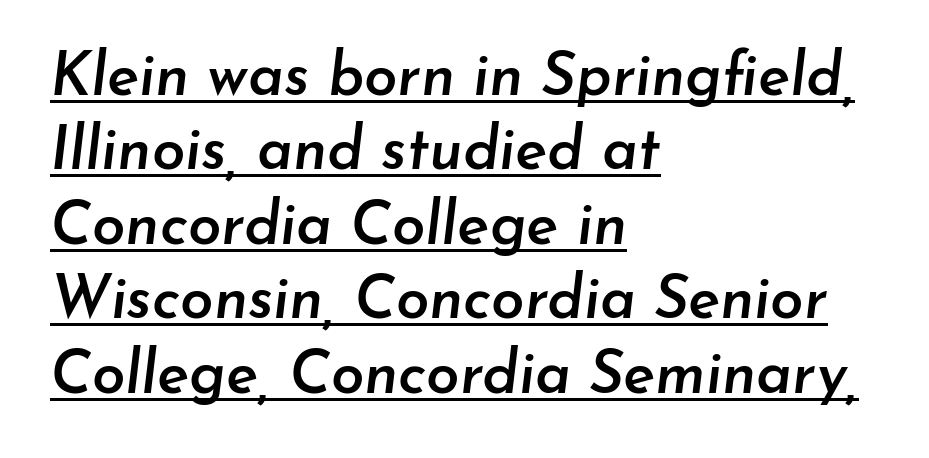
The face used here has a pronounced slope to its letters. Observe the ordinary spacing: letters are neighbours, not strangers. Line beginnings align vertically; line endings do not. The letters advance in unequal steps, a hallmark of proportional type.
